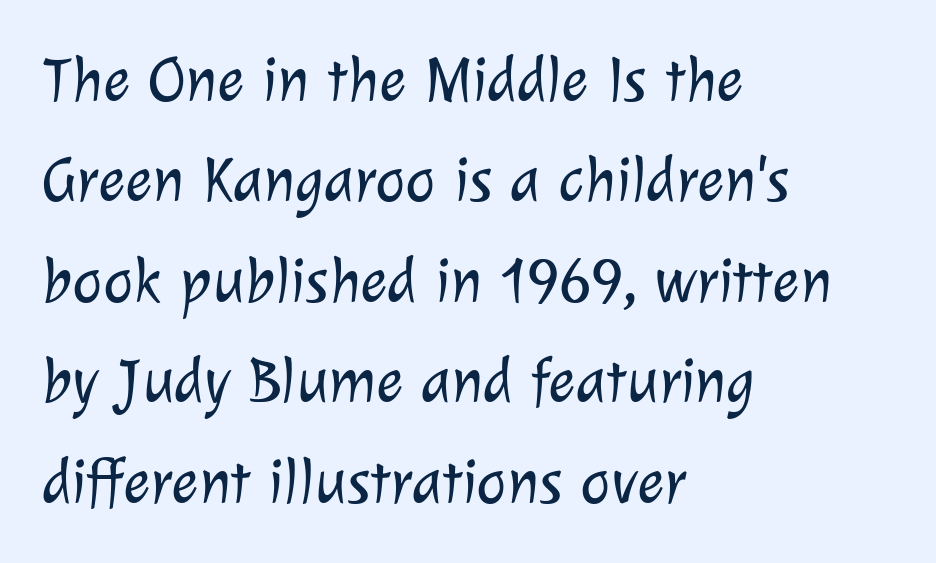
{"serif": "no", "bold": "no", "weight": "light", "width": "normal", "stroke_contrast": "low", "x_height": "medium", "monospaced": "no", "underline": "no", "align": "left", "line_spacing": "normal", "line_spacing_ratio": 1.57, "letter_spacing": "normal", "letter_spacing_em": 0.0, "glyph_px": 64}
